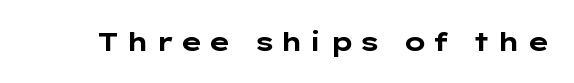
The image shows 26 px bold type, upright; set unusually wide letter spacing (+0.21 em), not underlined.
